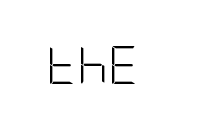
{"serif": "no", "italic": "no", "bold": "no", "weight": "light", "width": "condensed", "stroke_contrast": "low", "x_height": "large", "underline": "no", "letter_spacing": "normal", "letter_spacing_em": 0.0, "glyph_px": 38}
